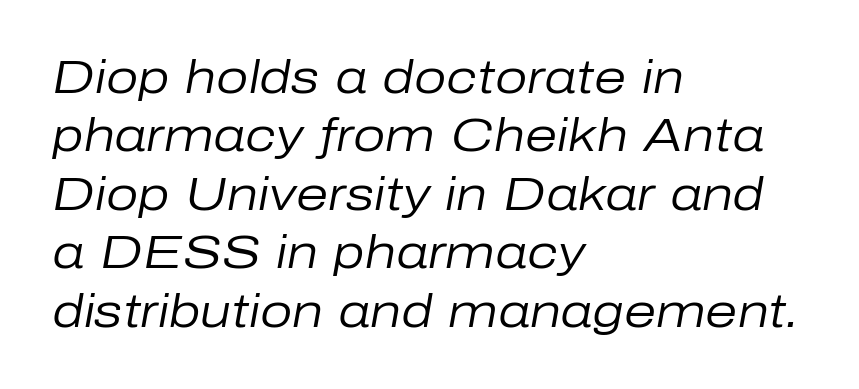
Is the letter spacing exaggerated? No — it looks like the ordinary default. Interline gaps are of average width in this sample. The string is rendered with underlining switched off. Think standard paragraph weight, or any step lighter than that. You can tell it's italic because the verticals aren't actually vertical. The rendering uses natural spacing where letterforms have individual widths.
